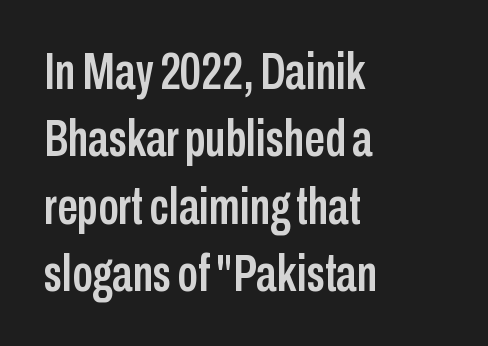
{"serif": "no", "italic": "no", "width": "condensed", "stroke_contrast": "low", "x_height": "medium", "monospaced": "no", "underline": "no", "align": "left", "line_spacing": "normal", "line_spacing_ratio": 1.32, "letter_spacing": "normal", "letter_spacing_em": 0.0, "glyph_px": 51}
